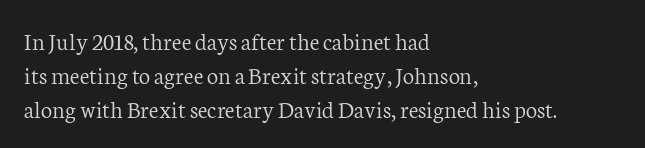
The image shows 25 px text type, upright; set left-aligned, normal line spacing (1.36x), normal letter spacing, not underlined.
